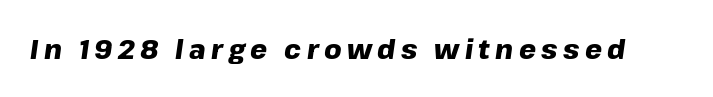
The specimen omits any rule beneath the text block's lines. Weight: bold. Does the lettering tilt? It does — this is italic. Caption: expanded tracking, letters set apart.
